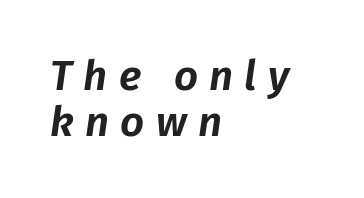
Q: Is the text italic (slanted)? A: Yes, it leans right by about 8 degrees.
Q: Is the text underlined? A: No.
Q: How is the paragraph aligned? A: Left-aligned.
Q: Is the spacing between letters normal or unusually wide? A: Unusually wide.
Q: Is the spacing between lines tight, normal or loose? A: Tight.
Q: Width (condensed, normal, or wide)? A: Normal.
Q: Stroke contrast? A: Low.
Q: x-height? A: Medium.
Q: Monospaced? A: No.
